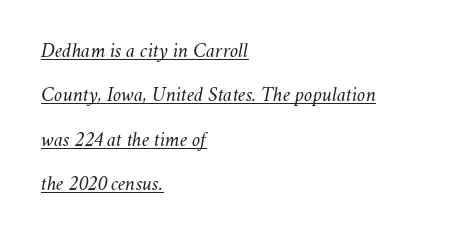
The strokes are not fattened; the text isn't bold. Reading down the block, your eye returns to a fixed left position each line. Students, observe: this is what heavily led, spacious text looks like. Each word holds together tightly as a unit, with standard inter-letter gaps. These lines were composed using italics.
